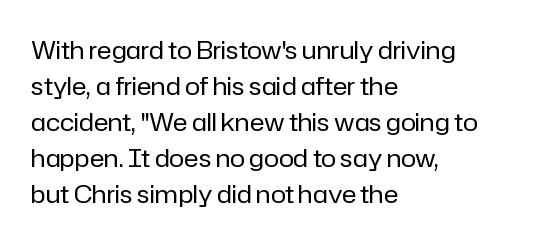
Q: Is the text bold? A: No.
Q: Is the text italic (slanted)? A: No, it is upright.
Q: Is the text underlined? A: No.
Q: How is the paragraph aligned? A: Left-aligned.
Q: Is the spacing between letters normal or unusually wide? A: Normal.
Q: Is the spacing between lines tight, normal or loose? A: Normal.
